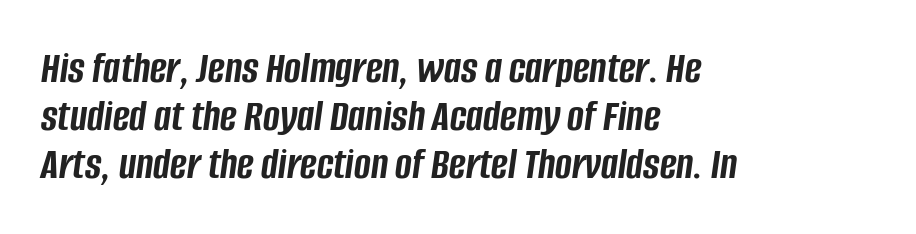
{"italic": "yes", "lean": "right", "slant_degrees": 8, "bold": "yes", "weight": "semibold", "width": "condensed", "stroke_contrast": "low", "x_height": "large", "monospaced": "no", "underline": "no", "align": "left", "line_spacing": "tight", "line_spacing_ratio": 1.07, "letter_spacing": "normal", "letter_spacing_em": 0.0, "glyph_px": 45}
